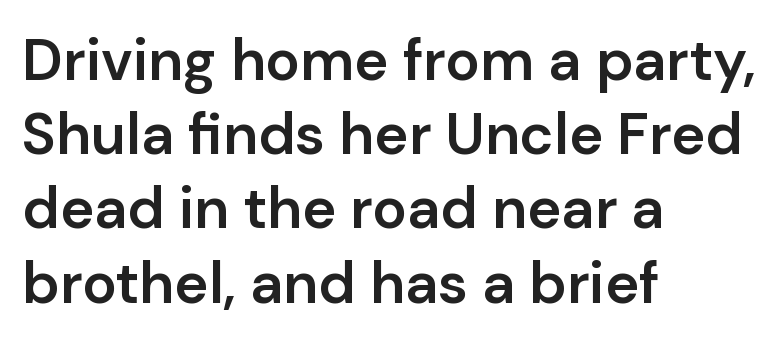
Q: Is the text bold? A: Semi-bold.
Q: Is the text italic (slanted)? A: No, it is upright.
Q: Is the typeface a serif or a sans-serif typeface? A: Sans-serif.
Q: Is the text underlined? A: No.
Q: How is the paragraph aligned? A: Left-aligned.
Q: Is the spacing between letters normal or unusually wide? A: Normal.
Q: Is the spacing between lines tight, normal or loose? A: Normal.
Q: Width (condensed, normal, or wide)? A: Normal.
Q: Stroke contrast? A: Low.
Q: x-height? A: Medium.
Q: Monospaced? A: No.
